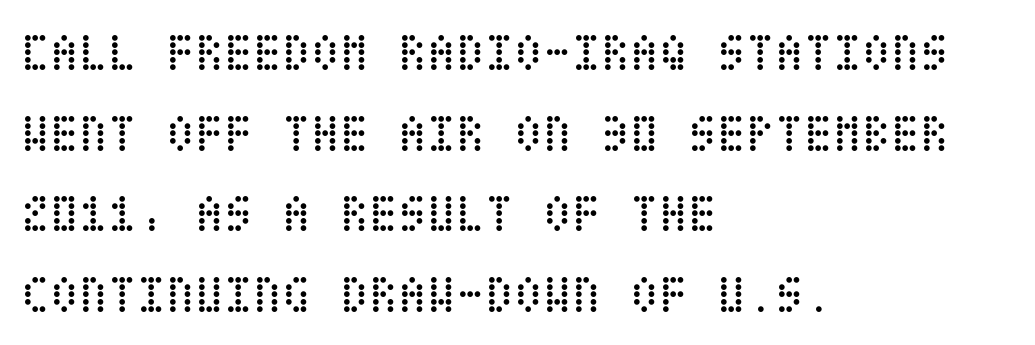
This rendering uses left alignment, leaving the right contour irregular. Quick note: interline space is typical. The typeface has the unassuming heft of standard copy or less. Spacing between characters is what you'd get straight out of the box.
